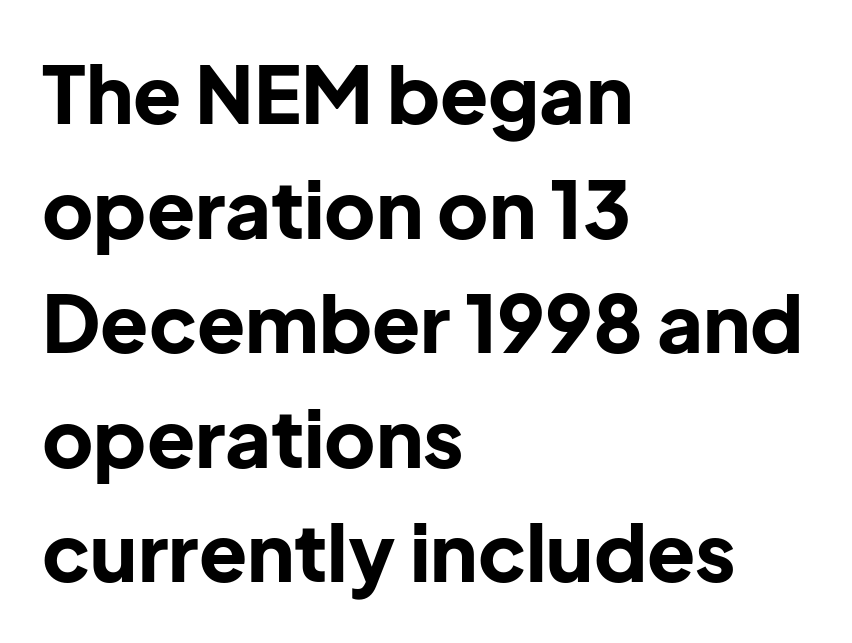
{"serif": "no", "italic": "no", "bold": "yes", "weight": "bold", "width": "normal", "stroke_contrast": "low", "x_height": "medium", "monospaced": "no", "underline": "no", "align": "left", "line_spacing": "normal", "line_spacing_ratio": 1.45, "letter_spacing": "normal", "letter_spacing_em": 0.0, "glyph_px": 79}
